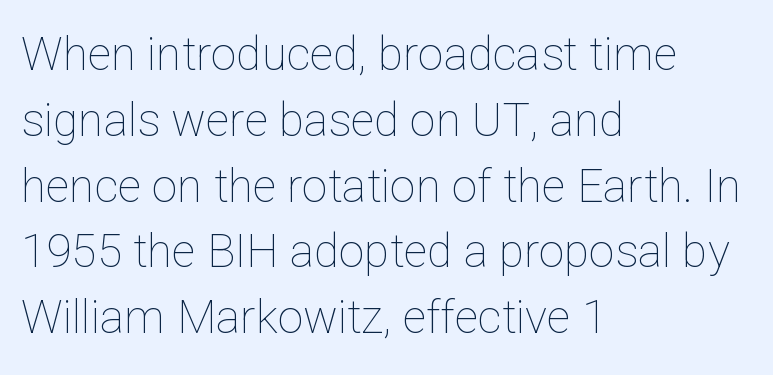
The image shows 46 px thin type, upright; set left-aligned, normal line spacing (1.43x), normal letter spacing, not underlined; low stroke contrast and a medium x-height.
